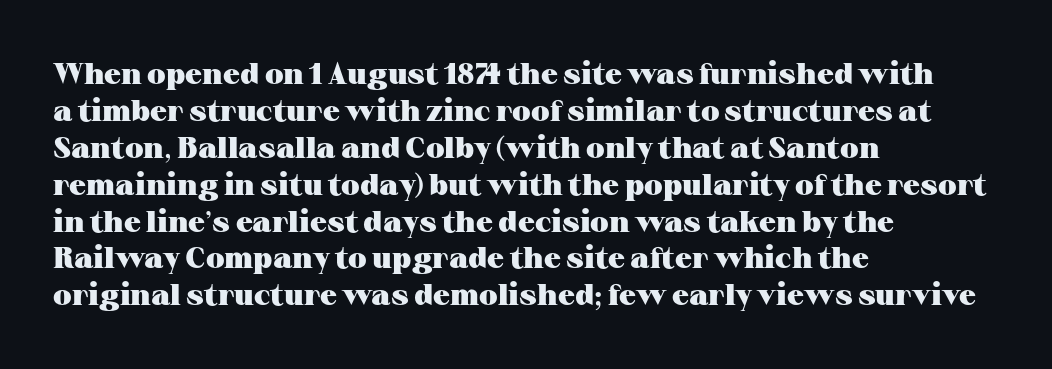
The image shows 30 px heavy, wide serif type, upright; set left-aligned, line spacing 1.23x, normal letter spacing, not underlined; medium stroke contrast and a medium x-height.
